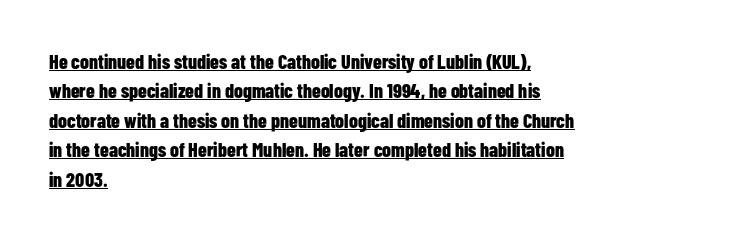
The image shows 20 px bold type, upright; set left-aligned, normal line spacing (1.47x), normal letter spacing, underlined.
